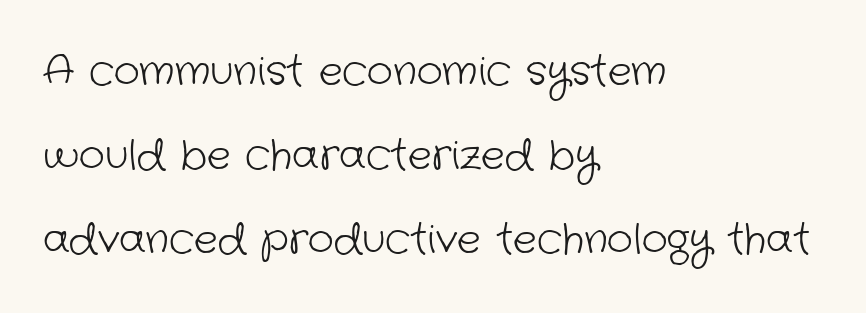
Q: Is the text bold? A: No.
Q: Is the typeface a serif or a sans-serif typeface? A: Sans-serif.
Q: Is the text underlined? A: No.
Q: How is the paragraph aligned? A: Left-aligned.
Q: Is the spacing between letters normal or unusually wide? A: Normal.
Q: Is the spacing between lines tight, normal or loose? A: Loose.
Q: Width (condensed, normal, or wide)? A: Normal.
Q: Stroke contrast? A: Low.
Q: x-height? A: Medium.
Q: Monospaced? A: No.
